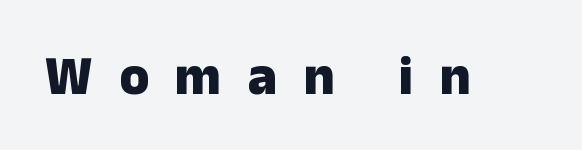
{"serif": "no", "italic": "no", "bold": "yes", "weight": "heavy", "width": "normal", "stroke_contrast": "low", "x_height": "medium", "monospaced": "no", "underline": "no", "letter_spacing": "wide", "letter_spacing_em": 0.49, "glyph_px": 54}
